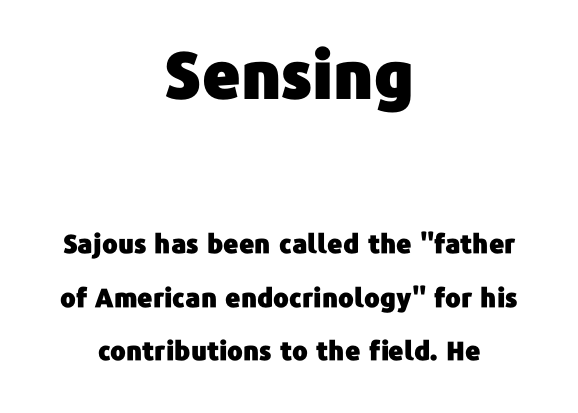
Every character sits straight up, as roman type does. Unmarked baselines from the first word to the last. Regarding serifs, this sample does without them. Casual observation: everything's sitting right in the middle.
